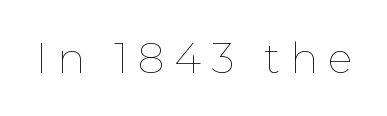
A typesetter would call this heavily tracked-out type. Nope, not italic — everything's standing straight. The characters are drawn with everyday or finer stroke widths. Varying glyph widths throughout — classic text-font behaviour. The baseline area is clear.
